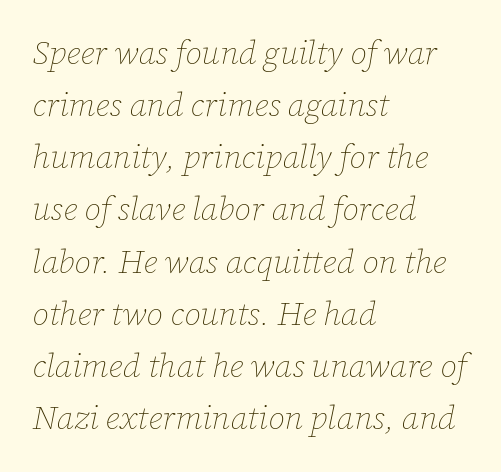
The lettering tilts uniformly, giving the passage an italic look. The weight would be labelled regular, book, light, or lighter still. A typesetter would call this proportional, since set widths differ per character. The line texture is even and compact thanks to regular tracking. Lines of text with bare space underneath.
